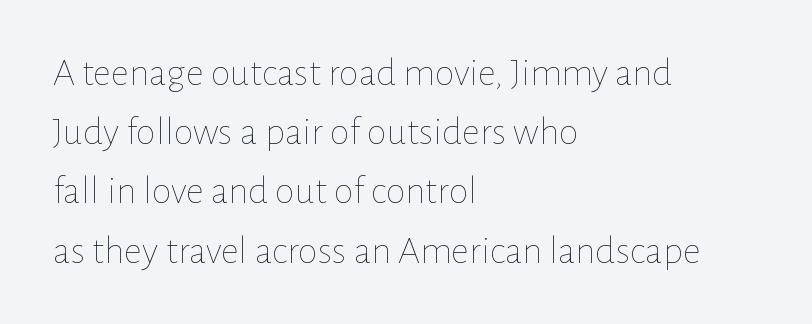
{"italic": "no", "bold": "no", "weight": "thin", "width": "normal", "stroke_contrast": "low", "x_height": "medium", "monospaced": "no", "underline": "no", "align": "left", "line_spacing": "normal", "line_spacing_ratio": 1.48, "letter_spacing": "normal", "letter_spacing_em": 0.0, "glyph_px": 40}
